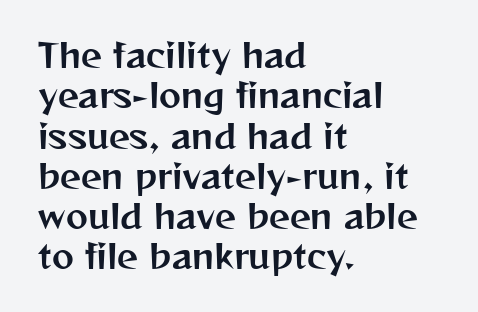
{"serif": "no", "italic": "no", "width": "normal", "stroke_contrast": "medium", "x_height": "medium", "monospaced": "no", "underline": "no", "align": "left", "line_spacing_ratio": 1.22, "letter_spacing": "normal", "letter_spacing_em": 0.0, "glyph_px": 33}
